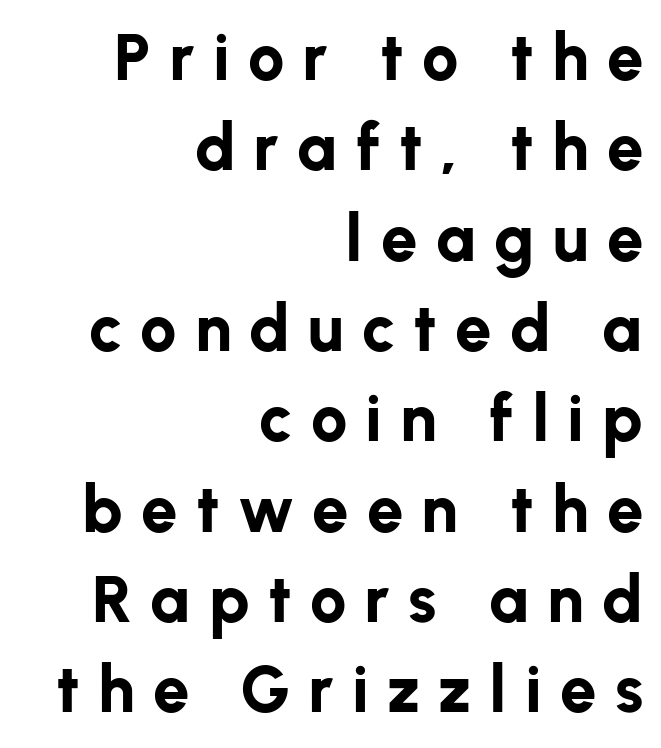
{"serif": "no", "italic": "no", "bold": "yes", "weight": "bold", "width": "normal", "stroke_contrast": "low", "x_height": "medium", "monospaced": "no", "underline": "no", "align": "right", "line_spacing": "normal", "line_spacing_ratio": 1.39, "letter_spacing": "wide", "letter_spacing_em": 0.28, "glyph_px": 65}
